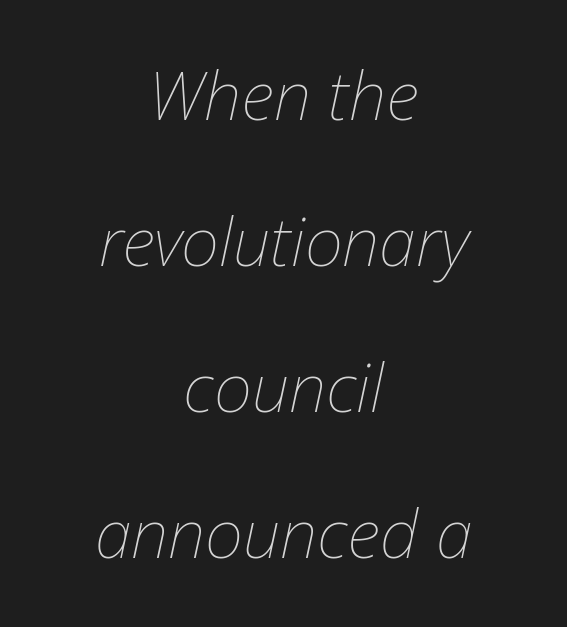
Looks like regular typesetting: each glyph gets only the width it needs. Slant detected: the letters are inclined. A quiet, ordinary-to-light weight characterises the typeface. Observe the ordinary spacing: letters are neighbours, not strangers. Reading down the block, each line starts at a different indent, mirrored at its end.
